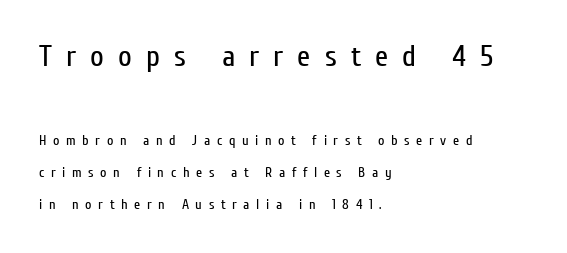
On a weight scale, this lands at 450 or below. Spacing verdict: proportional, widths tailored to each character. Visually, the top section dominates because its glyphs are scaled up. The specimen omits any rule beneath the text block's lines. This block would shrink considerably if given ordinary leading; it's expanded now.
